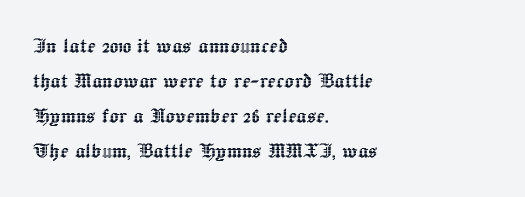
{"italic": "no", "underline": "no", "align": "left", "line_spacing": "normal", "line_spacing_ratio": 1.4, "letter_spacing": "normal", "letter_spacing_em": 0.0, "glyph_px": 25}
